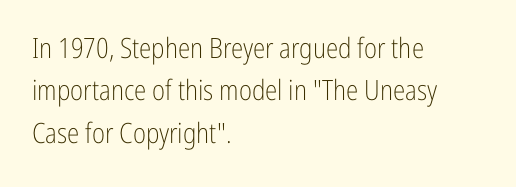
The image shows 28 px light, condensed sans-serif type, upright; set left-aligned, normal line spacing (1.51x), normal letter spacing, not underlined; low stroke contrast and a medium x-height.
